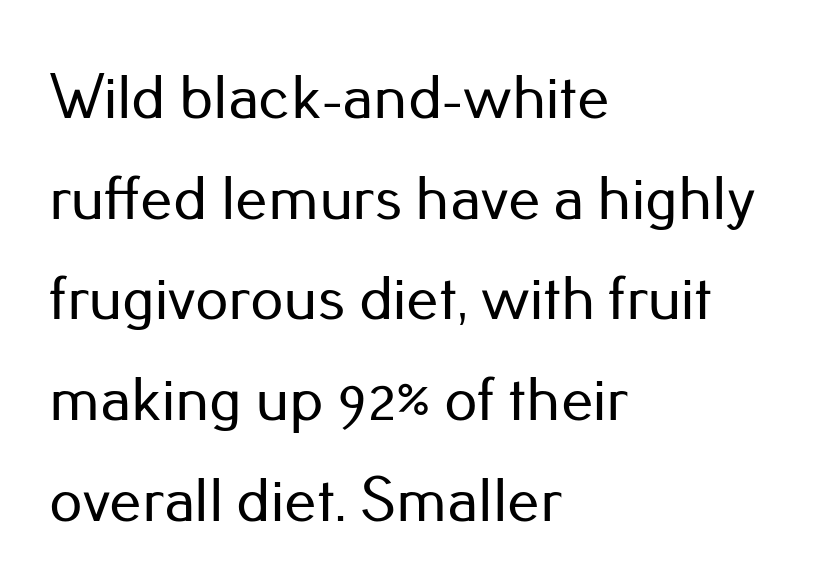
The specimen omits any rule beneath the text block's lines. Italic: no, the glyphs are upright roman. The text was rendered using a sans face with plain stroke endings. This sample uses plain, unmodified letter spacing.
